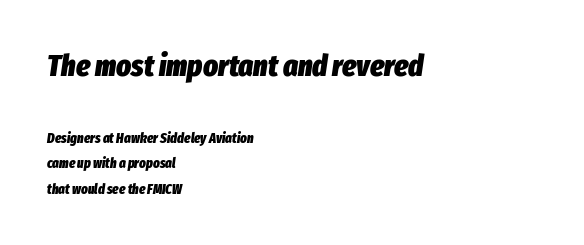
The emphasis by scale lands on block number one, above. These lines carry a lot of weight — the face is fully bold. Character widths vary here, with narrow letters taking less room than wide ones. Glance below the letters and you will spot only blank space. The specimen reads as italic at a glance.
